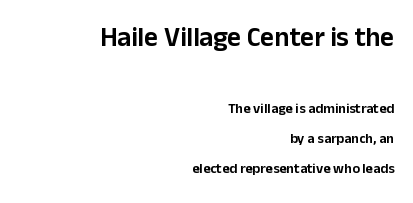
Q: Is the text italic (slanted)? A: No, it is upright.
Q: Is the text underlined? A: No.
Q: How is the paragraph aligned? A: Right-aligned.
Q: Is the spacing between letters normal or unusually wide? A: Normal.
Q: Is the spacing between lines tight, normal or loose? A: Loose.
Q: Which block of text is set in a larger size, the first (top) or the second (bottom)? A: The first (top) one.
